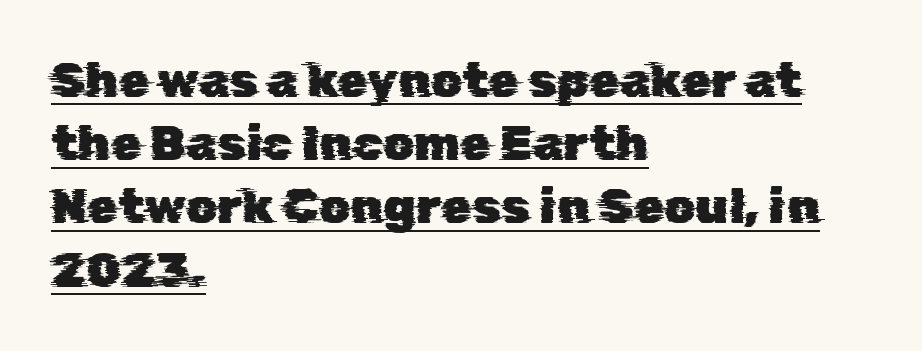
{"serif": "no", "width": "normal", "stroke_contrast": "low", "x_height": "medium", "monospaced": "no", "underline": "yes", "align": "left", "line_spacing": "normal", "line_spacing_ratio": 1.29, "letter_spacing": "normal", "letter_spacing_em": 0.0, "glyph_px": 49}
